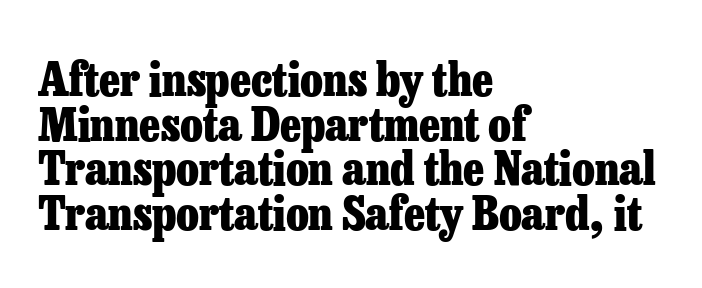
The image shows 46 px heavy serif type, upright; set left-aligned, tight line spacing (0.97x), normal letter spacing, not underlined; low stroke contrast and a medium x-height.
